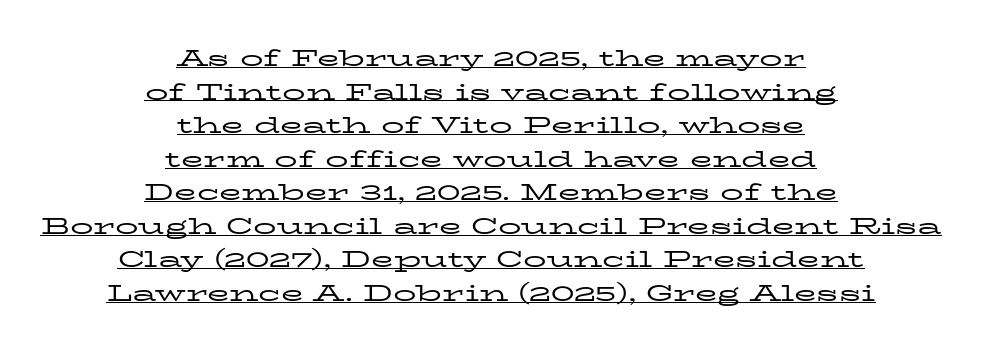
The setting favours the middle, as headings and verse often do. Is the letter spacing exaggerated? No — it looks like the ordinary default. This sample keeps an unexceptional amount of space between lines. The letterforms sit at book weight or below. A typographer would call this underscored text. Every stem runs plumb, perpendicular to the baseline.
